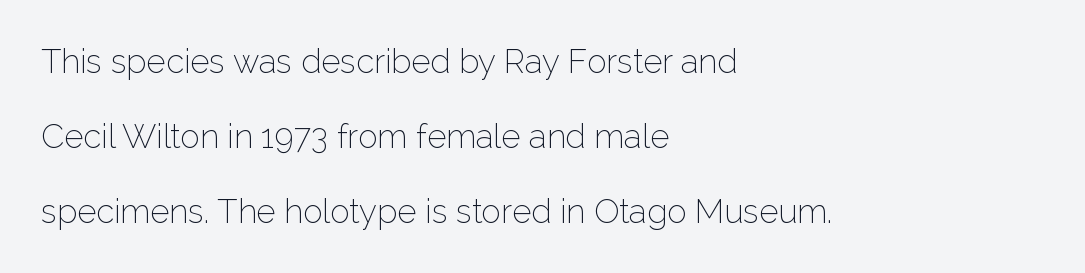
Weight: regular or lighter. Is this a fixed-width face? No — the glyphs have proportional, varying widths. Regarding leading, the lines here are spaced well apart. The rendering keeps characters at their native spacing. The specimen reads as upright at a glance.
